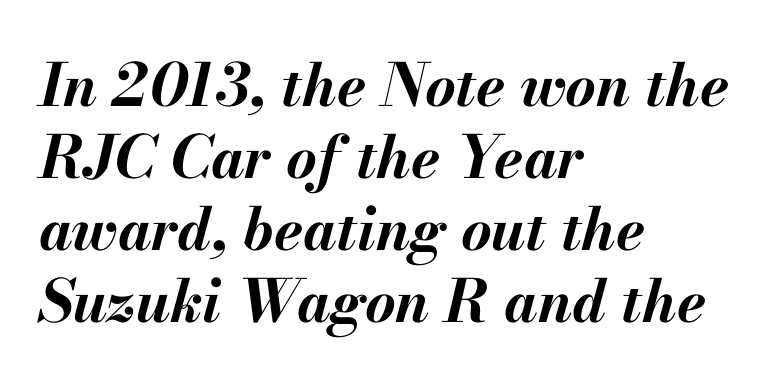
Q: Is the text bold? A: Yes.
Q: Is the text italic (slanted)? A: Yes, it leans right by about 13 degrees.
Q: Is the text underlined? A: No.
Q: How is the paragraph aligned? A: Left-aligned.
Q: Is the spacing between letters normal or unusually wide? A: Normal.
Q: Width (condensed, normal, or wide)? A: Normal.
Q: Stroke contrast? A: Medium.
Q: x-height? A: Small.
Q: Monospaced? A: No.
